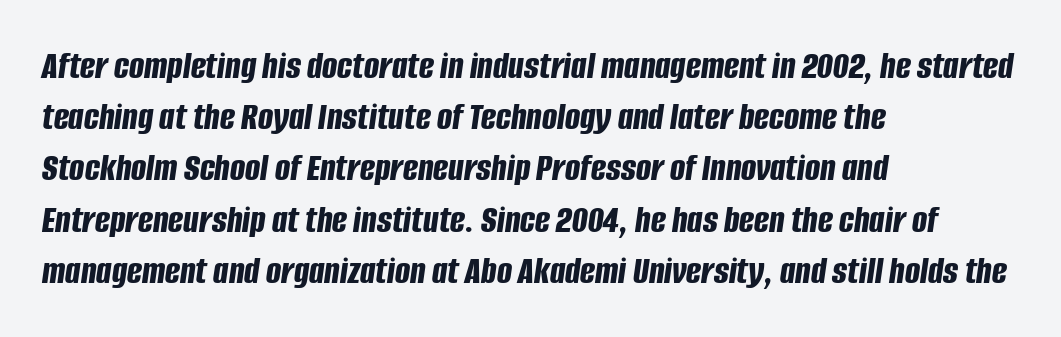
Q: Is the text bold? A: Yes.
Q: Is the text italic (slanted)? A: Yes, it leans right by about 8 degrees.
Q: Is the text underlined? A: No.
Q: How is the paragraph aligned? A: Left-aligned.
Q: Is the spacing between letters normal or unusually wide? A: Normal.
Q: Is the spacing between lines tight, normal or loose? A: Normal.
Q: Width (condensed, normal, or wide)? A: Condensed.
Q: Stroke contrast? A: Low.
Q: x-height? A: Large.
Q: Monospaced? A: No.
